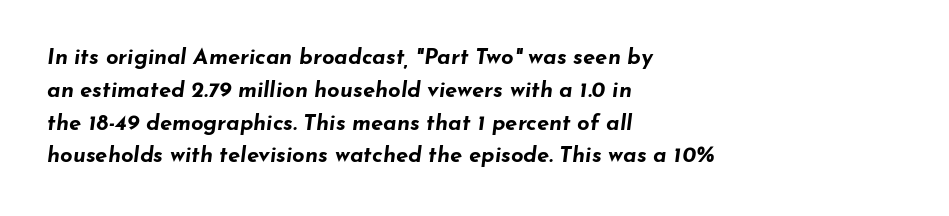
The typesetter chose a ragged-right arrangement here. Yep, that's italic — everything's leaning. Notice how thick the strokes are: this is what a full bold looks like. This rendering features lettering with no underline.
